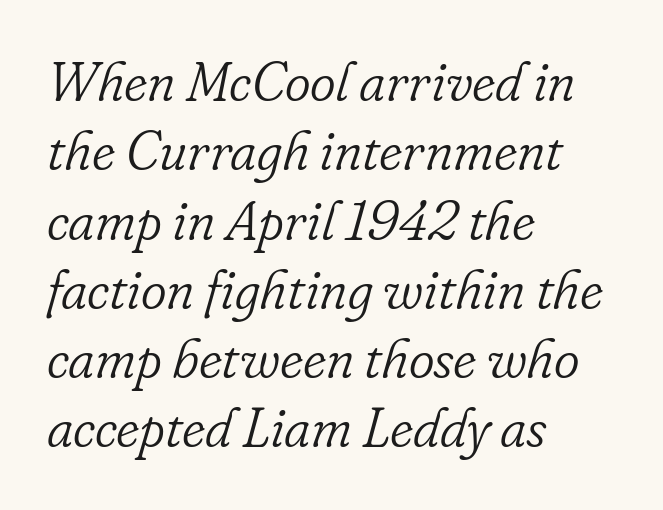
Q: Is the text bold? A: No.
Q: Is the text italic (slanted)? A: Yes, it leans right by about 16 degrees.
Q: Is the typeface a serif or a sans-serif typeface? A: Serif.
Q: Is the text underlined? A: No.
Q: How is the paragraph aligned? A: Left-aligned.
Q: Is the spacing between letters normal or unusually wide? A: Normal.
Q: Is the spacing between lines tight, normal or loose? A: Normal.
Q: Width (condensed, normal, or wide)? A: Normal.
Q: Stroke contrast? A: Low.
Q: x-height? A: Small.
Q: Monospaced? A: No.
